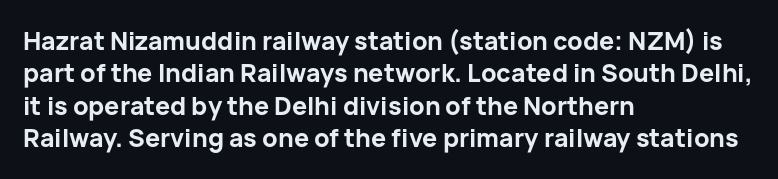
Q: Is the text bold? A: Yes.
Q: Is the text italic (slanted)? A: No, it is upright.
Q: Is the text underlined? A: No.
Q: How is the paragraph aligned? A: Left-aligned.
Q: Is the spacing between letters normal or unusually wide? A: Normal.
Q: Is the spacing between lines tight, normal or loose? A: Normal.
